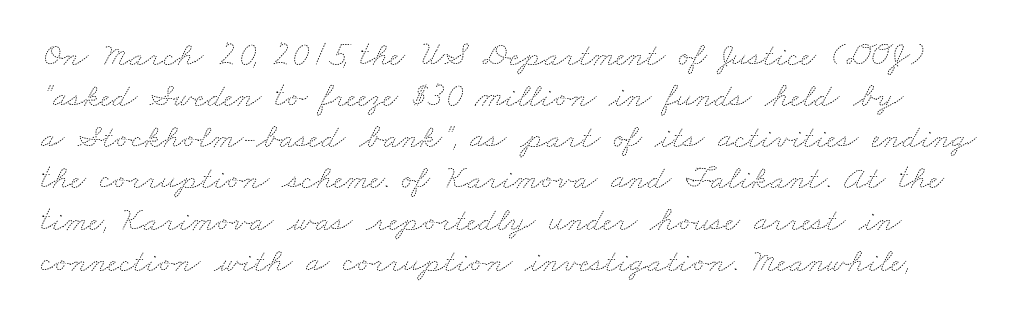
Q: Is the text bold? A: No.
Q: Is the text underlined? A: No.
Q: Is the spacing between letters normal or unusually wide? A: Normal.
Q: Width (condensed, normal, or wide)? A: Wide.
Q: Stroke contrast? A: Medium.
Q: x-height? A: Small.
Q: Monospaced? A: No.
